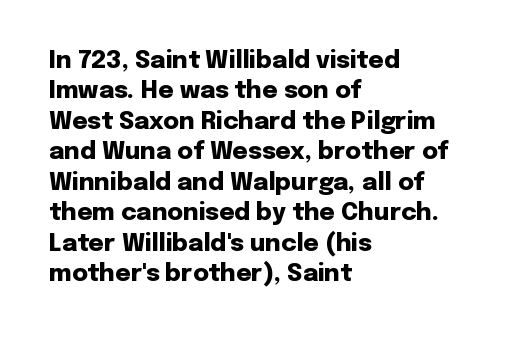
Q: Is the text bold? A: Yes.
Q: Is the text italic (slanted)? A: No, it is upright.
Q: Is the text underlined? A: No.
Q: How is the paragraph aligned? A: Left-aligned.
Q: Is the spacing between letters normal or unusually wide? A: Normal.
Q: Is the spacing between lines tight, normal or loose? A: Normal.
